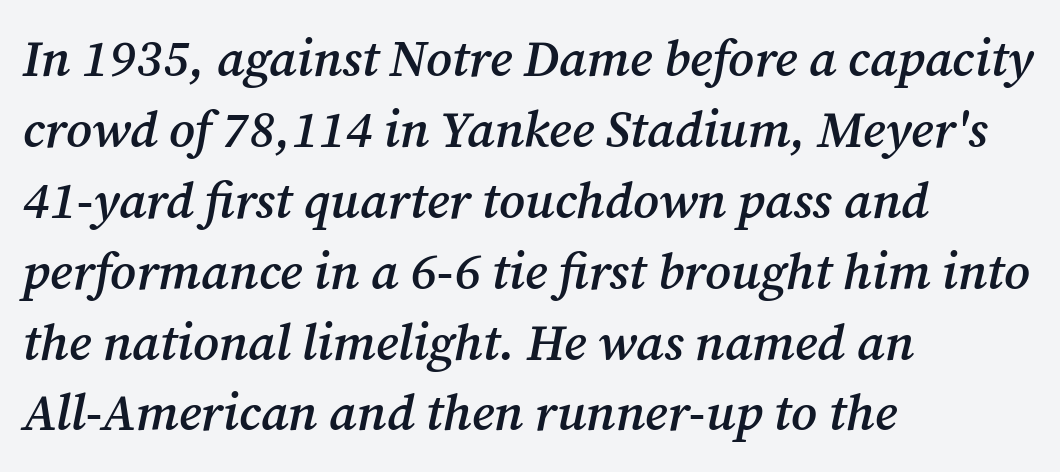
The image shows 51 px semibold serif type, italic (leaning right); set left-aligned, normal line spacing (1.39x), normal letter spacing, not underlined; medium stroke contrast and a medium x-height.
